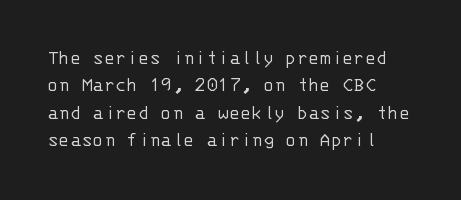
Q: Is the text bold? A: No.
Q: Is the text italic (slanted)? A: No, it is upright.
Q: Is the text underlined? A: No.
Q: Is the spacing between letters normal or unusually wide? A: Normal.
Q: Is the spacing between lines tight, normal or loose? A: Normal.
